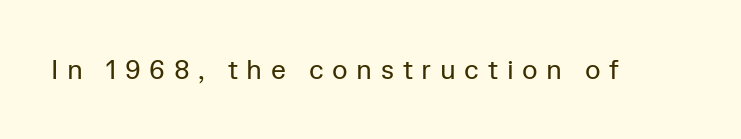
Q: Is the text bold? A: No.
Q: Is the text italic (slanted)? A: No, it is upright.
Q: Is the text underlined? A: No.
Q: Is the spacing between letters normal or unusually wide? A: Unusually wide.
